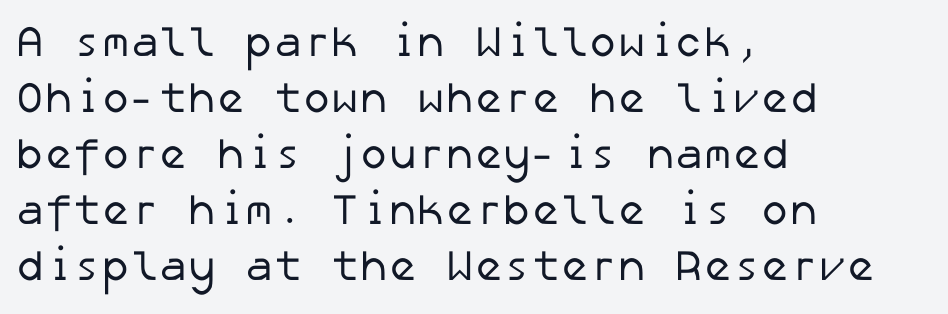
The image shows 43 px regular-weight sans-serif type; set left-aligned, normal line spacing (1.3x), normal letter spacing, not underlined; low stroke contrast and a medium x-height.
